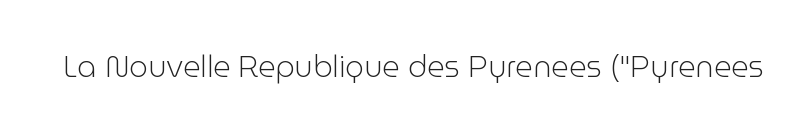
Q: Is the text bold? A: No.
Q: Is the text italic (slanted)? A: No, it is upright.
Q: Is the typeface a serif or a sans-serif typeface? A: Sans-serif.
Q: Is the text underlined? A: No.
Q: Is the spacing between letters normal or unusually wide? A: Normal.
Q: Width (condensed, normal, or wide)? A: Normal.
Q: Stroke contrast? A: Low.
Q: x-height? A: Medium.
Q: Monospaced? A: No.
